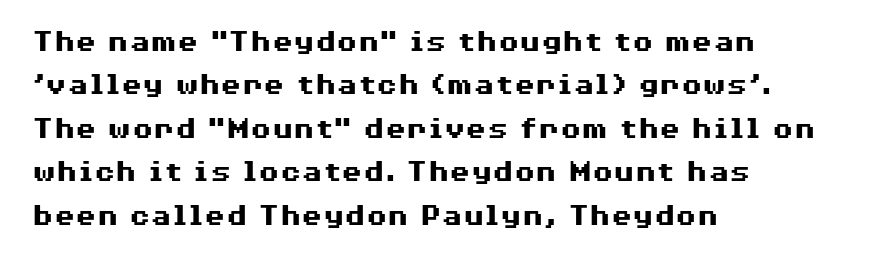
{"serif": "no", "italic": "no", "bold": "yes", "weight": "heavy", "width": "wide", "stroke_contrast": "medium", "x_height": "medium", "monospaced": "no", "underline": "no", "align": "left", "line_spacing": "normal", "line_spacing_ratio": 1.4, "letter_spacing": "normal", "letter_spacing_em": 0.0, "glyph_px": 31}
